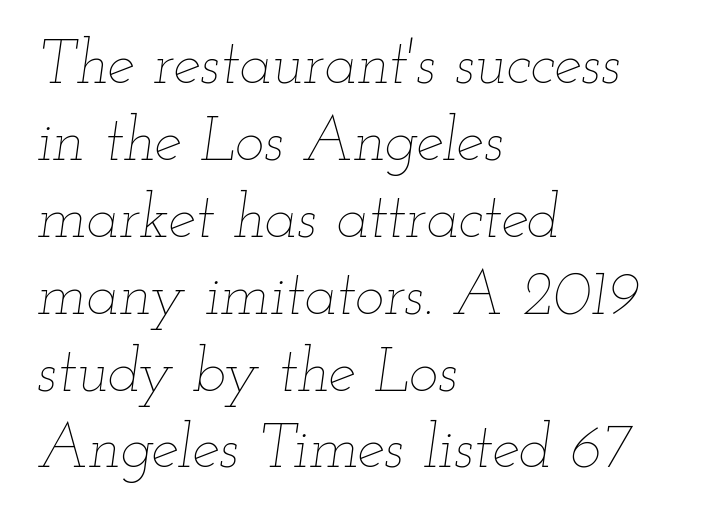
{"italic": "yes", "lean": "right", "slant_degrees": 12, "bold": "no", "weight": "thin", "width": "wide", "stroke_contrast": "low", "x_height": "small", "monospaced": "no", "underline": "no", "align": "left", "line_spacing_ratio": 1.24, "letter_spacing": "normal", "letter_spacing_em": 0.0, "glyph_px": 62}
